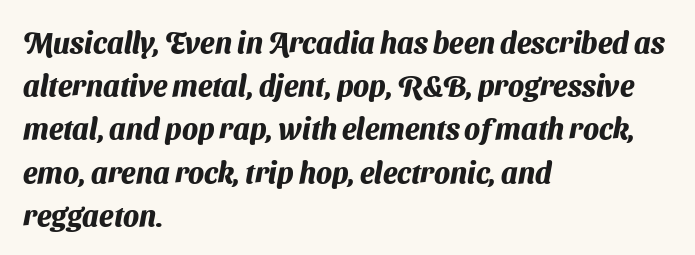
Q: Is the text bold? A: Yes.
Q: Is the typeface a serif or a sans-serif typeface? A: Sans-serif.
Q: Is the text underlined? A: No.
Q: How is the paragraph aligned? A: Left-aligned.
Q: Is the spacing between letters normal or unusually wide? A: Normal.
Q: Is the spacing between lines tight, normal or loose? A: Normal.
Q: Width (condensed, normal, or wide)? A: Normal.
Q: Stroke contrast? A: Medium.
Q: x-height? A: Medium.
Q: Monospaced? A: No.
